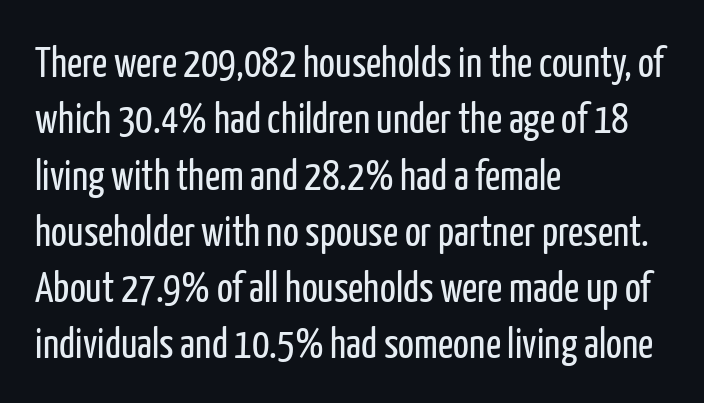
The image shows 42 px regular-weight, condensed sans-serif type, upright; set left-aligned, normal line spacing (1.34x), normal letter spacing, not underlined; low stroke contrast and a medium x-height.
